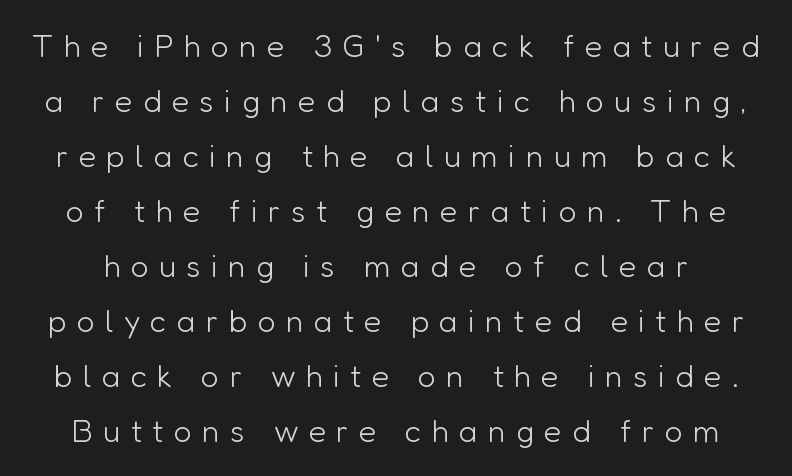
{"serif": "no", "italic": "no", "bold": "no", "weight": "light", "width": "normal", "stroke_contrast": "low", "x_height": "medium", "monospaced": "no", "underline": "no", "line_spacing_ratio": 1.72, "letter_spacing": "wide", "letter_spacing_em": 0.32, "glyph_px": 32}
